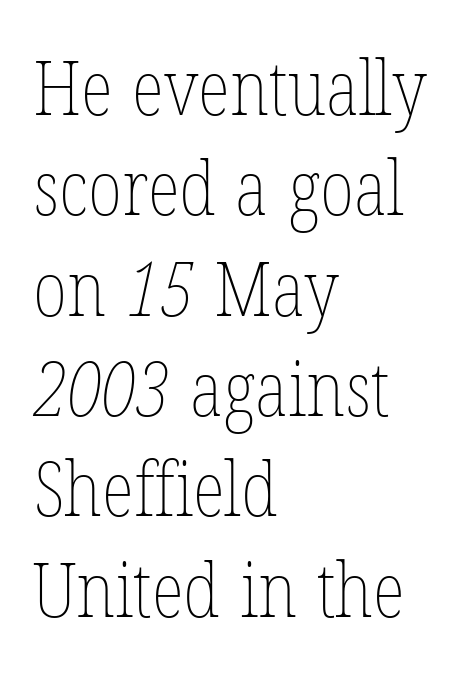
Q: Is the text bold? A: No.
Q: Is the text underlined? A: No.
Q: How is the paragraph aligned? A: Left-aligned.
Q: Is the spacing between letters normal or unusually wide? A: Normal.
Q: Is the spacing between lines tight, normal or loose? A: Normal.
Q: Width (condensed, normal, or wide)? A: Condensed.
Q: Stroke contrast? A: Low.
Q: x-height? A: Medium.
Q: Monospaced? A: No.
